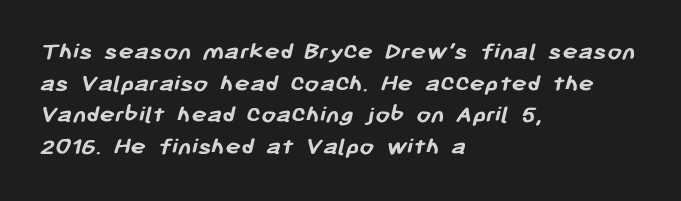
Q: Is the text bold? A: Yes.
Q: Is the text underlined? A: No.
Q: How is the paragraph aligned? A: Left-aligned.
Q: Is the spacing between letters normal or unusually wide? A: Normal.
